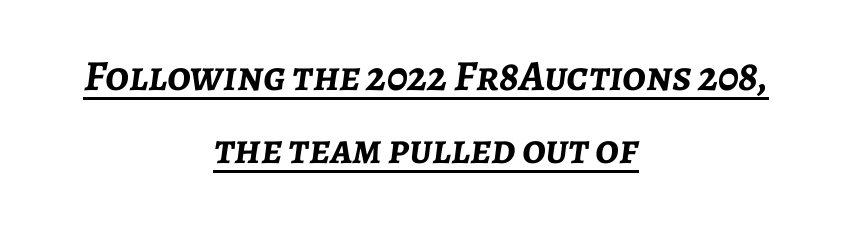
Q: Is the text bold? A: Yes.
Q: Is the text italic (slanted)? A: Yes, it leans right by about 7 degrees.
Q: Is the text underlined? A: Yes.
Q: How is the paragraph aligned? A: Centered.
Q: Is the spacing between letters normal or unusually wide? A: Normal.
Q: Is the spacing between lines tight, normal or loose? A: Normal.
Q: Width (condensed, normal, or wide)? A: Normal.
Q: Stroke contrast? A: Low.
Q: x-height? A: Medium.
Q: Monospaced? A: No.
